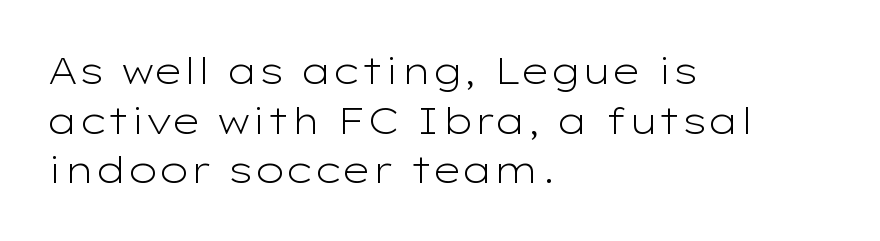
Q: Is the text bold? A: No.
Q: Is the text italic (slanted)? A: No, it is upright.
Q: Is the typeface a serif or a sans-serif typeface? A: Sans-serif.
Q: Is the text underlined? A: No.
Q: How is the paragraph aligned? A: Left-aligned.
Q: Is the spacing between letters normal or unusually wide? A: Normal.
Q: Is the spacing between lines tight, normal or loose? A: Normal.
Q: Width (condensed, normal, or wide)? A: Wide.
Q: Stroke contrast? A: Low.
Q: x-height? A: Medium.
Q: Monospaced? A: No.
